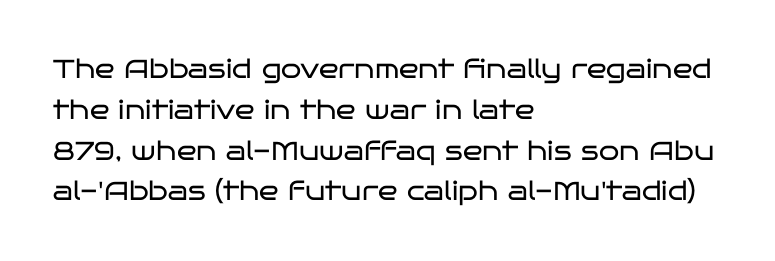
The image shows 26 px text type, upright; set left-aligned, normal line spacing (1.57x), normal letter spacing, not underlined.
